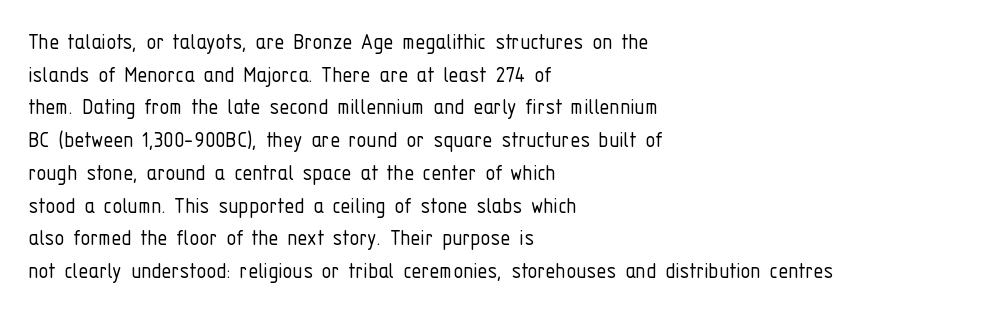
Q: Is the text bold? A: No.
Q: Is the text italic (slanted)? A: No, it is upright.
Q: Is the text underlined? A: No.
Q: How is the paragraph aligned? A: Left-aligned.
Q: Is the spacing between letters normal or unusually wide? A: Normal.
Q: Is the spacing between lines tight, normal or loose? A: Normal.
